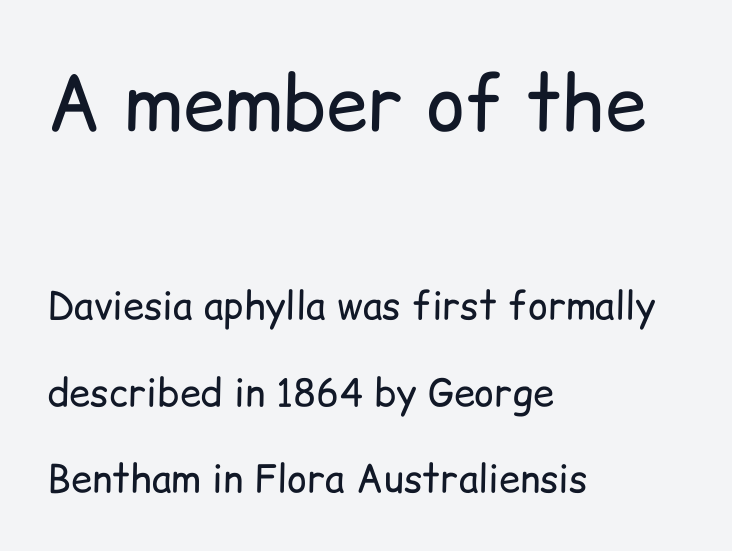
Note the varied advance widths — an 'i' is clearly narrower than an 'm'. In this sample the first text group is rendered at the bigger scale. Nothing unusual about the tracking: characters are spaced as the font intends. Quick note: not italic, upright. No chunkiness to these letters — they're not bold.
